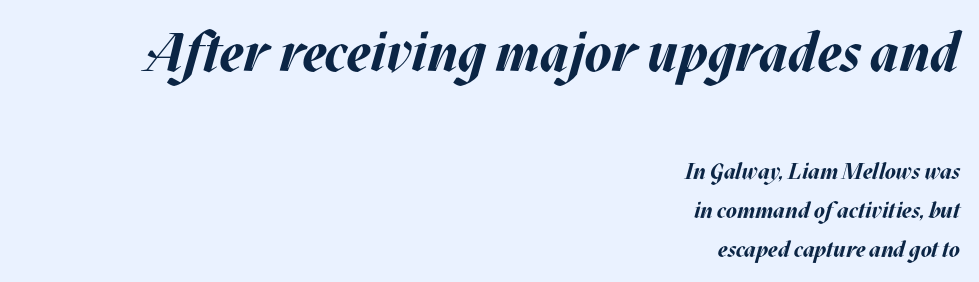
The image shows 54 px bold type, italic (leaning right); set right-aligned, line spacing 1.76x, normal letter spacing, not underlined; the first (top) block is 2.45x larger; medium stroke contrast and a large x-height.
